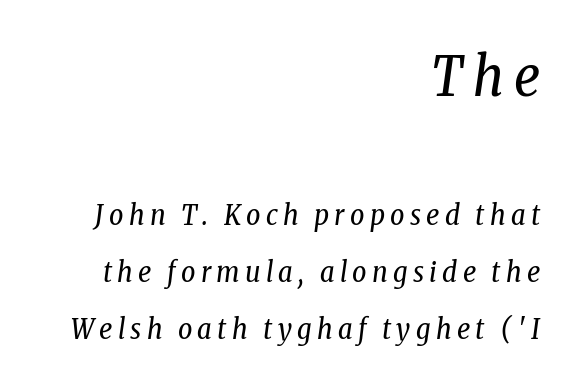
{"serif": "yes", "italic": "yes", "lean": "right", "slant_degrees": 8, "bold": "no", "weight": "regular", "width": "condensed", "stroke_contrast": "low", "x_height": "medium", "monospaced": "no", "underline": "no", "align": "right", "line_spacing": "loose", "line_spacing_ratio": 2.04, "larger_block": "first", "size_ratio": 1.96, "glyph_px": 55}
